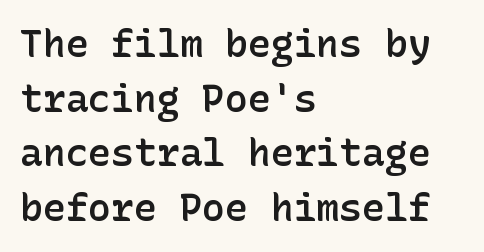
The passage shown stacks its lines at a standard gap. The font is running at a semibold setting, under full bold. Tracking here is standard; glyphs follow each other at the usual distance. These lines stack with their left ends in a neat column.
